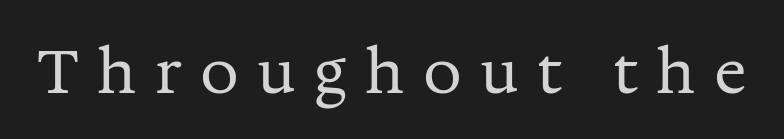
The image shows 61 px regular-weight serif type, upright; set unusually wide letter spacing (+0.3 em), not underlined; medium stroke contrast and a medium x-height.
